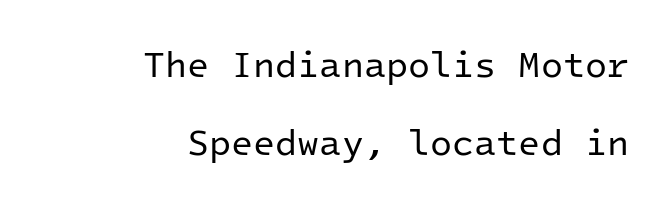
Horizontally, the lines are justified to the trailing edge only. Tracking value appears to be zero — textbook default spacing. One glance says open: line gaps are wider than usual. Check where the strokes stop: nothing finishes them off — pure sans. Style check: upright.
